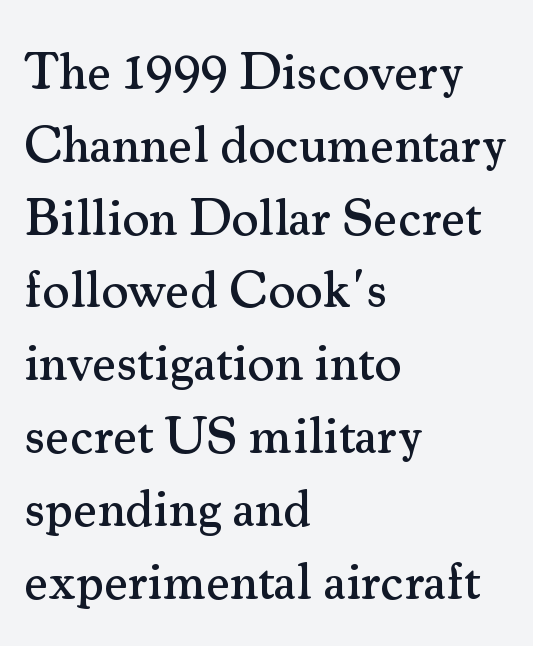
Q: Is the text italic (slanted)? A: No, it is upright.
Q: Is the typeface a serif or a sans-serif typeface? A: Serif.
Q: Is the text underlined? A: No.
Q: How is the paragraph aligned? A: Left-aligned.
Q: Is the spacing between letters normal or unusually wide? A: Normal.
Q: Is the spacing between lines tight, normal or loose? A: Normal.
Q: Width (condensed, normal, or wide)? A: Normal.
Q: Stroke contrast? A: Medium.
Q: x-height? A: Small.
Q: Monospaced? A: No.
